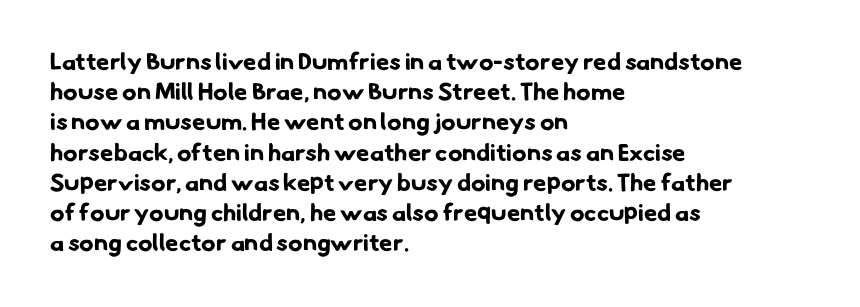
Q: Is the text bold? A: Yes.
Q: Is the text underlined? A: No.
Q: How is the paragraph aligned? A: Left-aligned.
Q: Is the spacing between letters normal or unusually wide? A: Normal.
Q: Is the spacing between lines tight, normal or loose? A: Normal.
